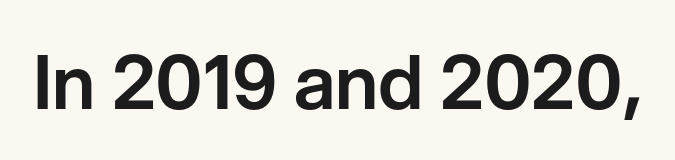
Characters follow at the spacing the type designer built in. Nobody drew a line under any word here. You can tell it's not italic because the verticals are truly vertical. The face used here is proportionally spaced, like ordinary book or web type. The designer went with a sans here, leaving each stem footless.
